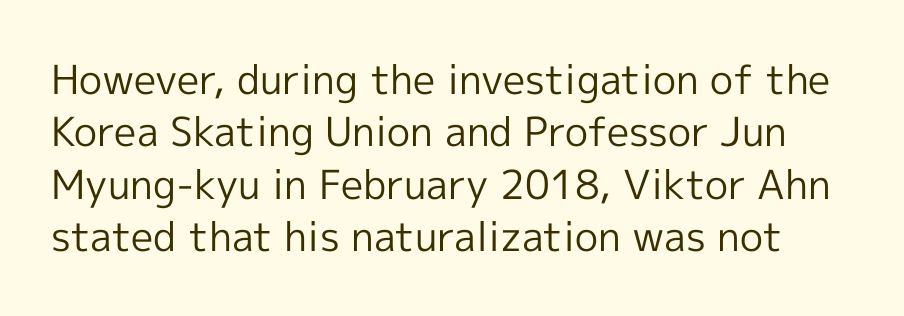
The image shows 40 px regular-weight sans-serif type, upright; set normal line spacing (1.31x), normal letter spacing, not underlined; a medium x-height.
